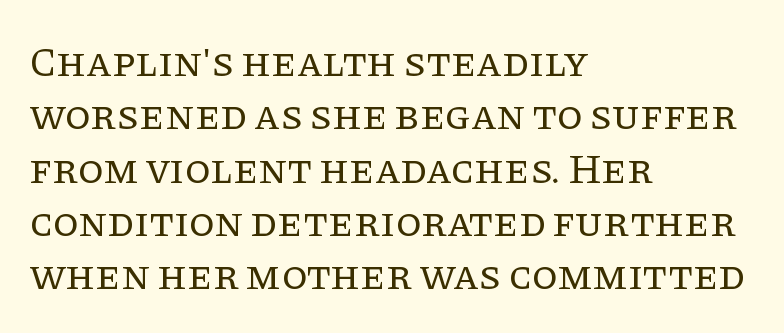
The image shows 42 px regular-weight serif type, upright; set left-aligned, normal line spacing (1.27x), normal letter spacing, not underlined; low stroke contrast and a large x-height.
